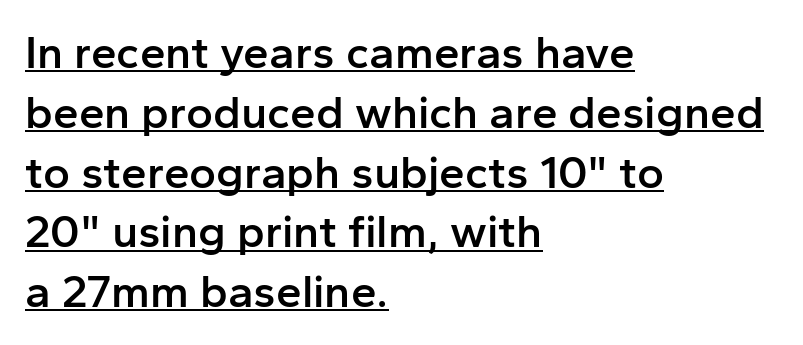
{"serif": "no", "italic": "no", "bold": "semi", "weight": "semibold", "width": "normal", "stroke_contrast": "low", "x_height": "medium", "monospaced": "no", "underline": "yes", "align": "left", "line_spacing": "normal", "line_spacing_ratio": 1.3, "letter_spacing": "normal", "letter_spacing_em": 0.0, "glyph_px": 46}
